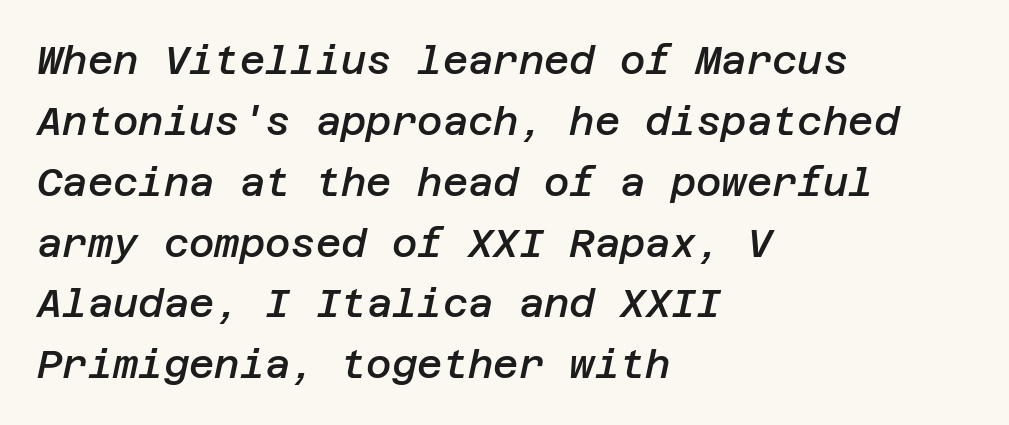
Q: Is the text bold? A: Semi-bold.
Q: Is the text italic (slanted)? A: Yes, it leans right by about 12 degrees.
Q: Is the text underlined? A: No.
Q: How is the paragraph aligned? A: Left-aligned.
Q: Is the spacing between letters normal or unusually wide? A: Normal.
Q: Is the spacing between lines tight, normal or loose? A: Normal.
Q: Width (condensed, normal, or wide)? A: Normal.
Q: Stroke contrast? A: Low.
Q: x-height? A: Large.
